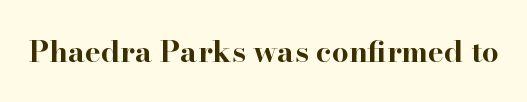
The image shows 30 px bold, wide serif type, upright; set normal letter spacing, not underlined; high stroke contrast and a small x-height.
